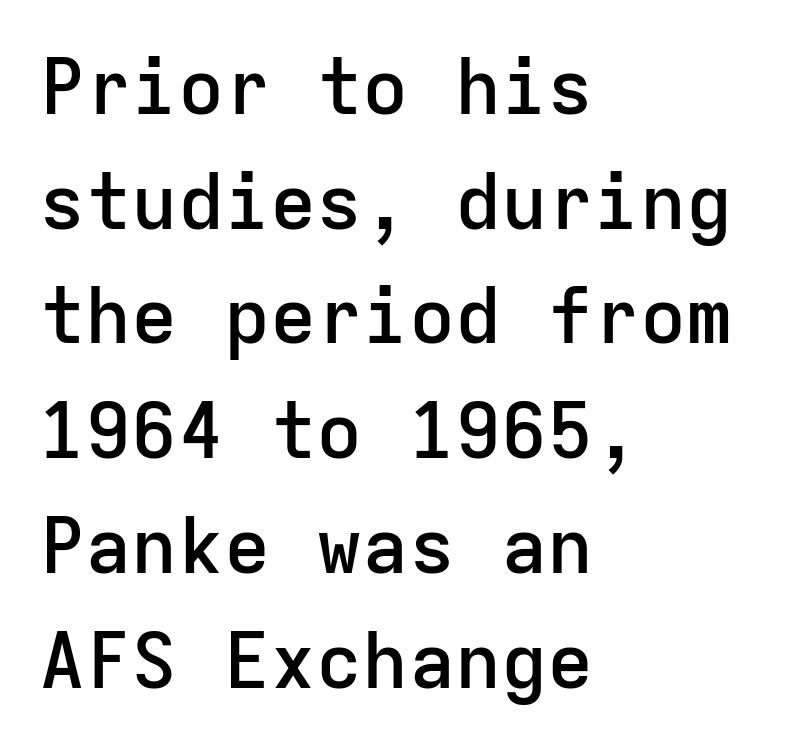
The rendering keeps characters at their native spacing. When letters stand straight like this, we call the style roman or upright. The specimen omits any rule beneath the text block's lines. Where is the straight margin? On the left. A somewhat darkened texture: the type is semibold rather than bold.
